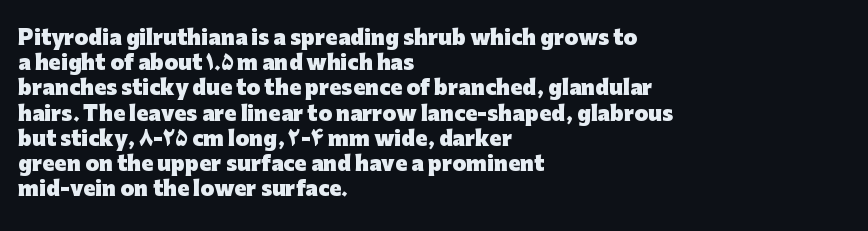
{"italic": "no", "bold": "yes", "underline": "no", "align": "left", "line_spacing": "normal", "line_spacing_ratio": 1.26, "letter_spacing": "normal", "letter_spacing_em": 0.0, "glyph_px": 20}
